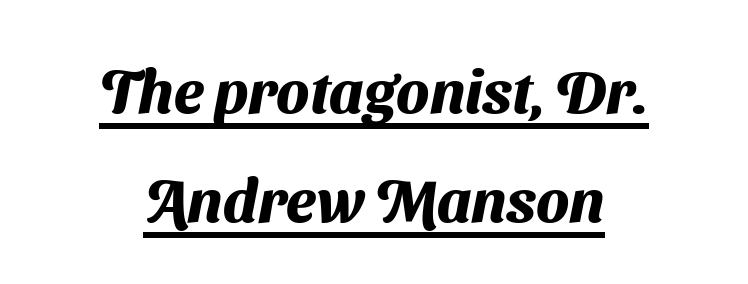
{"serif": "no", "bold": "yes", "weight": "heavy", "width": "normal", "stroke_contrast": "medium", "x_height": "medium", "monospaced": "no", "underline": "yes", "align": "center", "line_spacing_ratio": 1.81, "letter_spacing": "normal", "letter_spacing_em": 0.0, "glyph_px": 60}
